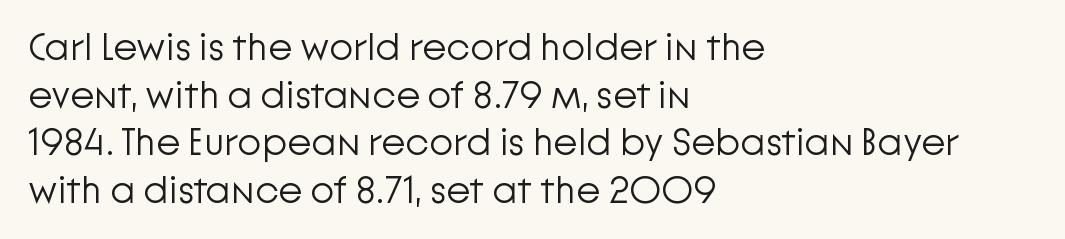
Q: Is the text bold? A: No.
Q: Is the text italic (slanted)? A: No, it is upright.
Q: Is the typeface a serif or a sans-serif typeface? A: Sans-serif.
Q: Is the text underlined? A: No.
Q: How is the paragraph aligned? A: Left-aligned.
Q: Is the spacing between letters normal or unusually wide? A: Normal.
Q: Width (condensed, normal, or wide)? A: Normal.
Q: Stroke contrast? A: Low.
Q: x-height? A: Medium.
Q: Monospaced? A: No.
